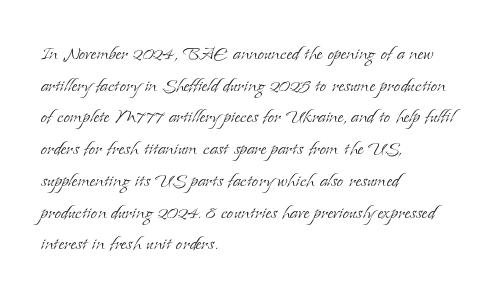
Line spacing here is normal. The text block is weighted toward the left margin, trailing off unevenly rightward. Lines of text with bare space underneath. Nothing unusual about the tracking: characters are spaced as the font intends. A quiet, ordinary-to-light weight characterises the typeface.
